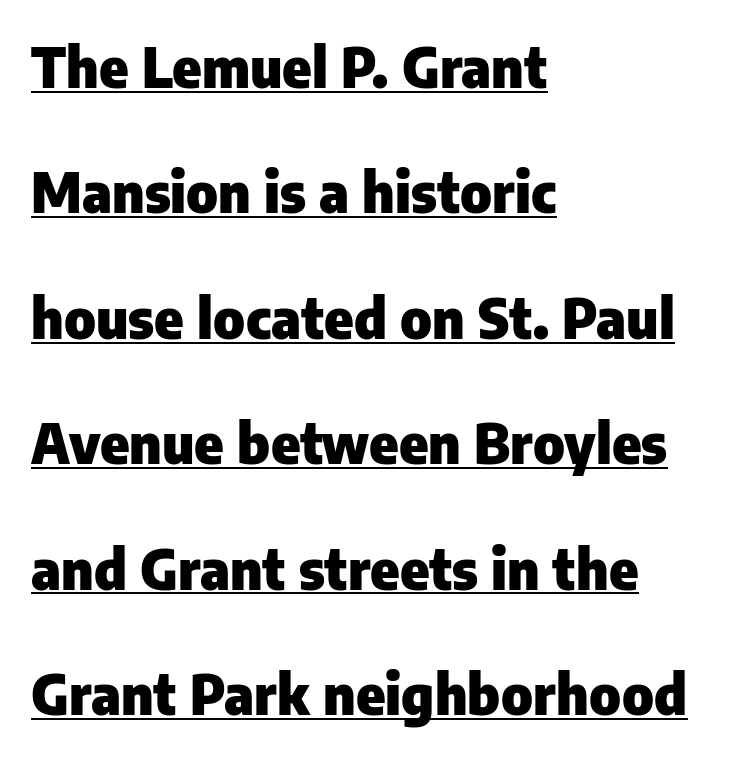
Q: Is the text bold? A: Yes.
Q: Is the text italic (slanted)? A: No, it is upright.
Q: Is the typeface a serif or a sans-serif typeface? A: Sans-serif.
Q: Is the text underlined? A: Yes.
Q: How is the paragraph aligned? A: Left-aligned.
Q: Is the spacing between letters normal or unusually wide? A: Normal.
Q: Is the spacing between lines tight, normal or loose? A: Loose.
Q: Width (condensed, normal, or wide)? A: Normal.
Q: Stroke contrast? A: Low.
Q: x-height? A: Medium.
Q: Monospaced? A: No.
